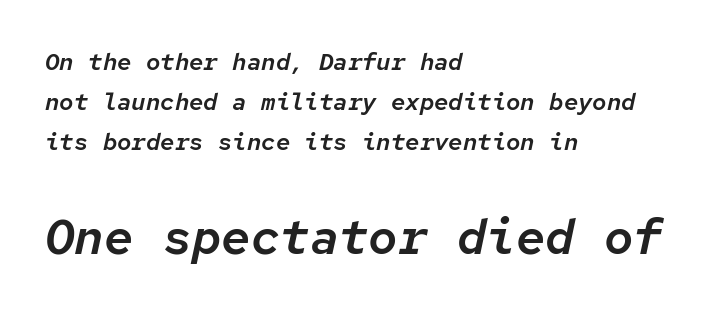
The image shows 49 px text type, italic (leaning right), monospaced; set left-aligned, normal line spacing (1.67x), normal letter spacing, not underlined; the second (bottom) block is 2.04x larger; low stroke contrast and a medium x-height.
